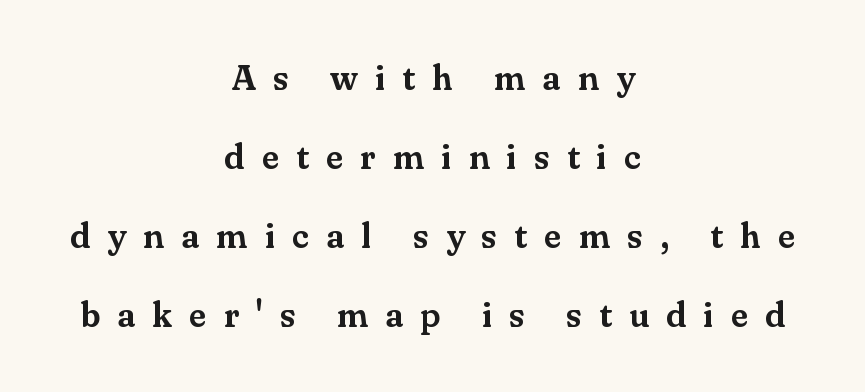
Q: Is the text italic (slanted)? A: No, it is upright.
Q: Is the typeface a serif or a sans-serif typeface? A: Serif.
Q: Is the text underlined? A: No.
Q: How is the paragraph aligned? A: Centered.
Q: Is the spacing between letters normal or unusually wide? A: Unusually wide.
Q: Is the spacing between lines tight, normal or loose? A: Loose.
Q: Width (condensed, normal, or wide)? A: Normal.
Q: Stroke contrast? A: Medium.
Q: x-height? A: Small.
Q: Monospaced? A: No.
